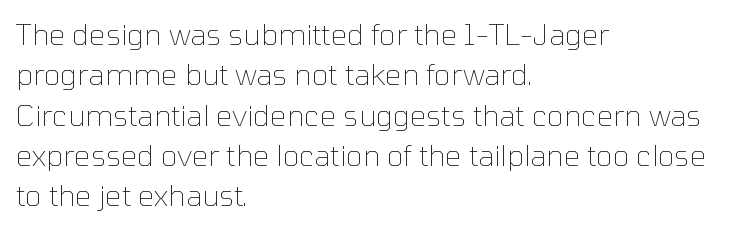
Q: Is the text bold? A: No.
Q: Is the text italic (slanted)? A: No, it is upright.
Q: Is the typeface a serif or a sans-serif typeface? A: Sans-serif.
Q: Is the text underlined? A: No.
Q: How is the paragraph aligned? A: Left-aligned.
Q: Is the spacing between letters normal or unusually wide? A: Normal.
Q: Is the spacing between lines tight, normal or loose? A: Normal.
Q: Width (condensed, normal, or wide)? A: Normal.
Q: Stroke contrast? A: Low.
Q: x-height? A: Medium.
Q: Monospaced? A: No.
